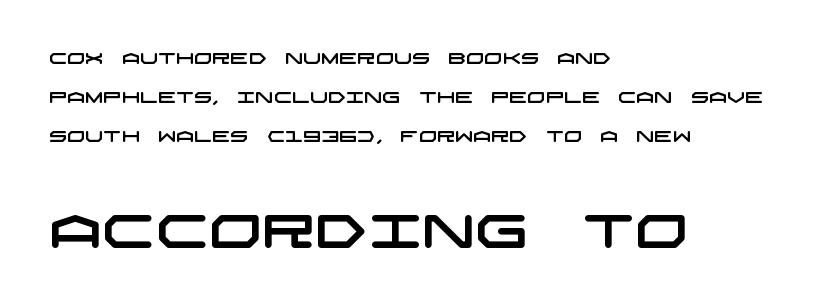
Q: Is the typeface a serif or a sans-serif typeface? A: Sans-serif.
Q: Is the text underlined? A: No.
Q: How is the paragraph aligned? A: Left-aligned.
Q: Is the spacing between letters normal or unusually wide? A: Normal.
Q: Is the spacing between lines tight, normal or loose? A: Loose.
Q: Which block of text is set in a larger size, the first (top) or the second (bottom)? A: The second (bottom) one.
Q: Width (condensed, normal, or wide)? A: Wide.
Q: Stroke contrast? A: Low.
Q: x-height? A: Large.
